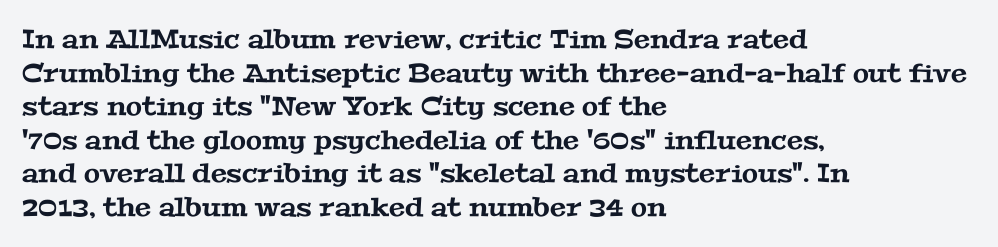
{"underline": "no", "align": "left", "line_spacing": "normal", "line_spacing_ratio": 1.29, "letter_spacing": "normal", "letter_spacing_em": 0.0, "glyph_px": 26}
